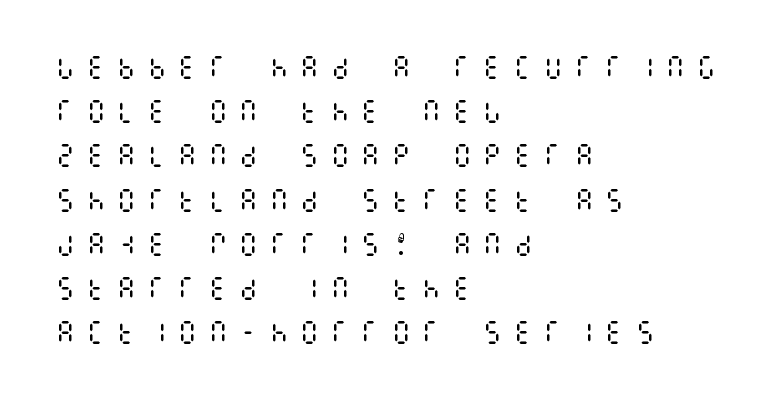
{"italic": "no", "bold": "no", "underline": "no", "align": "left", "line_spacing_ratio": 1.77, "letter_spacing": "wide", "letter_spacing_em": 0.42, "glyph_px": 25}
